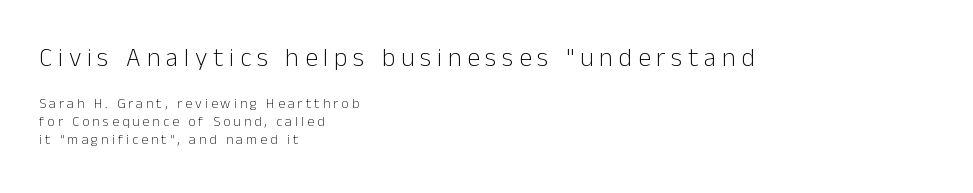
Unlike italic type, these characters show no tilt at all. How would I describe the line gaps? Plain and ordinary. Caption: expanded tracking, letters set apart. Between these two stacked blocks, the higher one wins on size. Nothing heavy about these letters — not bold at all. Descenders are the only things crossing below the line.
